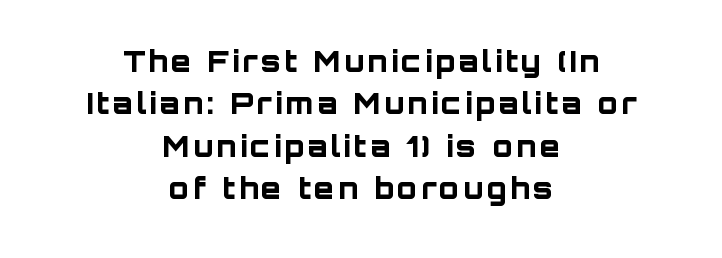
The image shows 29 px bold sans-serif type, upright; set centered, normal line spacing (1.46x), not underlined; low stroke contrast and a large x-height.
